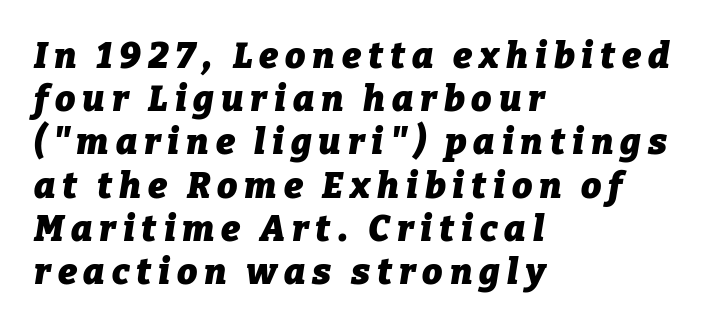
Q: Is the text bold? A: Yes.
Q: Is the text italic (slanted)? A: Yes, it leans right by about 9 degrees.
Q: Is the text underlined? A: No.
Q: How is the paragraph aligned? A: Left-aligned.
Q: Width (condensed, normal, or wide)? A: Normal.
Q: Stroke contrast? A: Low.
Q: x-height? A: Medium.
Q: Monospaced? A: No.
